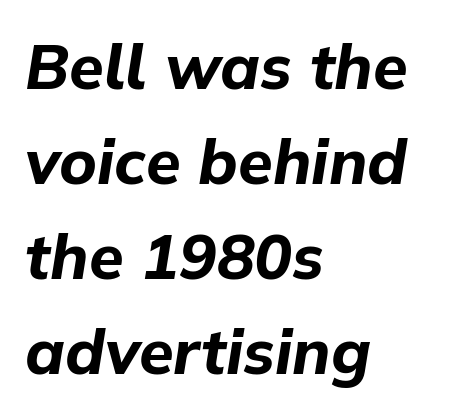
Each line starts at the same left margin while the right side varies. Notice how descenders clear the ascenders below comfortably — that's standard leading. Rendered with sloped, italic letterforms. Beneath every word, the page is bare. Words appear dense and cohesive because spacing is normal.
